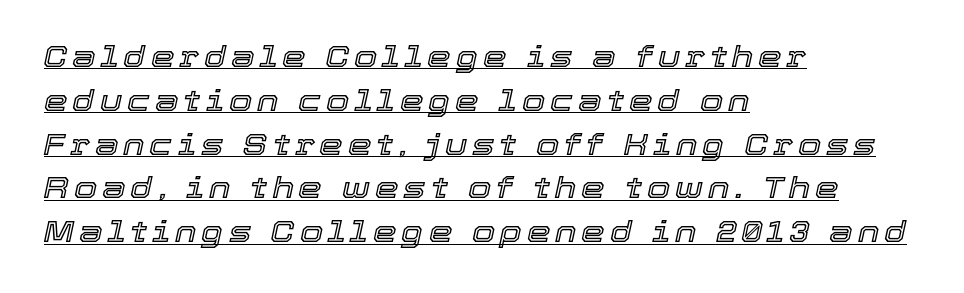
{"italic": "yes", "lean": "right", "slant_degrees": 12, "width": "normal", "x_height": "medium", "monospaced": "no", "underline": "yes", "align": "left", "line_spacing": "normal", "line_spacing_ratio": 1.46, "glyph_px": 30}
